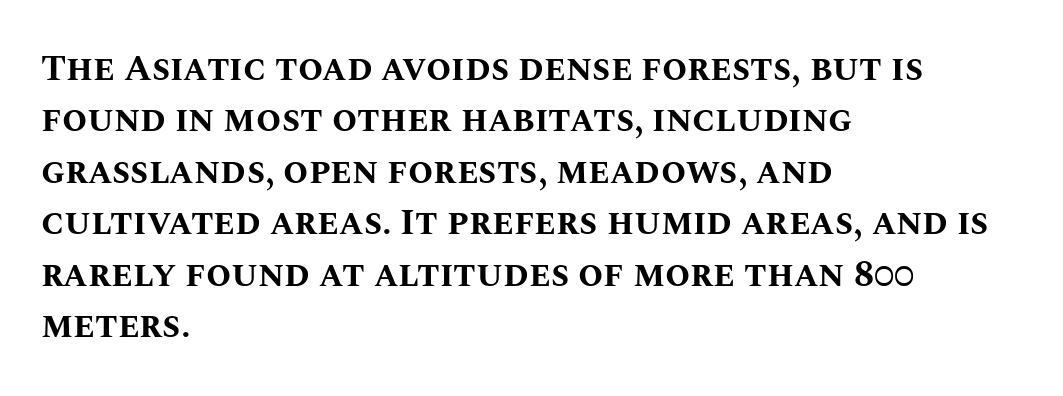
The rendering uses natural spacing where letterforms have individual widths. Plenty of ink on the page — the face is bold. All the whitespace from short lines collects on the right. The typography opts for an upright posture over an oblique one. Only glyphs here, with clear space below each row.
